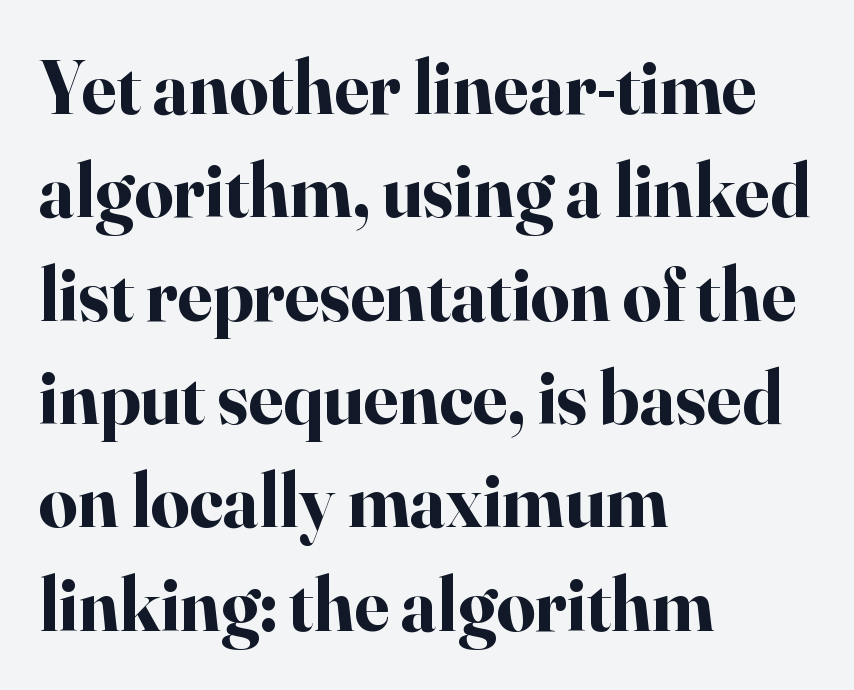
The image shows 76 px bold serif type, upright; set left-aligned, normal line spacing (1.36x), normal letter spacing, not underlined; high stroke contrast and a small x-height.
